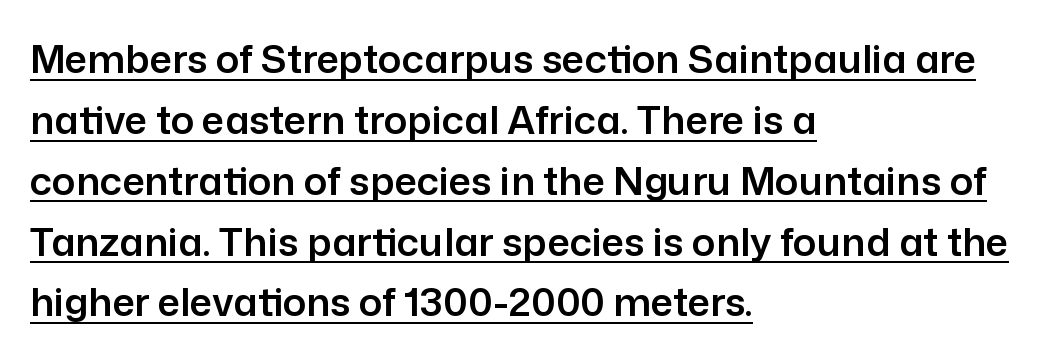
No extra tracking has been applied to these lines. The face used here is proportionally spaced, like ordinary book or web type. The typeface chosen for these lines omits serifs. Compared with typical paragraphs, the rows here are spaced about the same.
